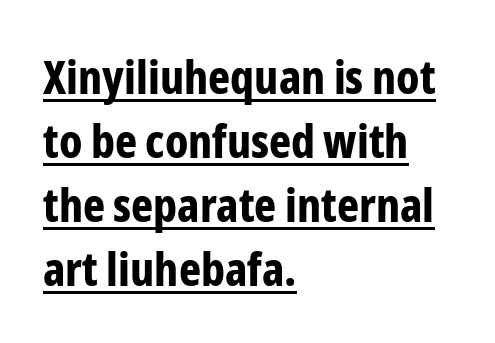
You could not count columns in this text — the font is proportionally spaced. This rendering features underlined lettering. The designer left line spacing at the default. Ordinary non-slanted type is in use. Typographically, this falls in the sans-serif category. The rendering uses a bold face; every stroke is thick and dark.
